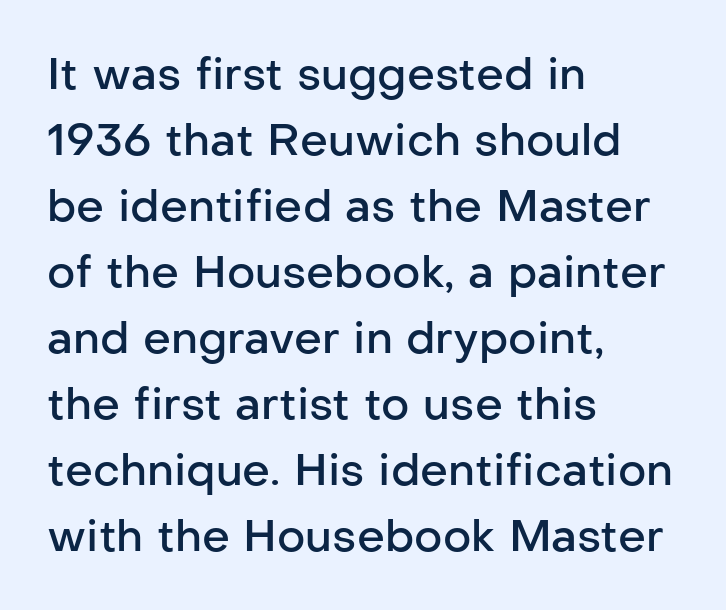
The image shows 44 px semibold sans-serif type, upright; set left-aligned, normal line spacing (1.5x), normal letter spacing, not underlined; low stroke contrast and a medium x-height.
